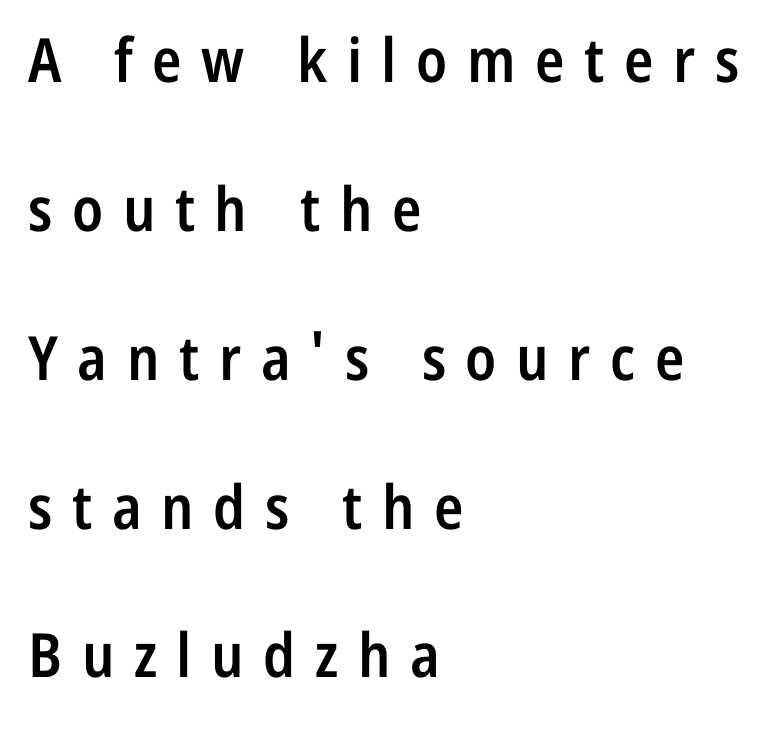
{"serif": "no", "italic": "no", "bold": "semi", "weight": "semibold", "width": "condensed", "stroke_contrast": "low", "x_height": "medium", "monospaced": "no", "underline": "no", "align": "left", "line_spacing": "loose", "line_spacing_ratio": 2.44, "letter_spacing": "wide", "letter_spacing_em": 0.32, "glyph_px": 61}
